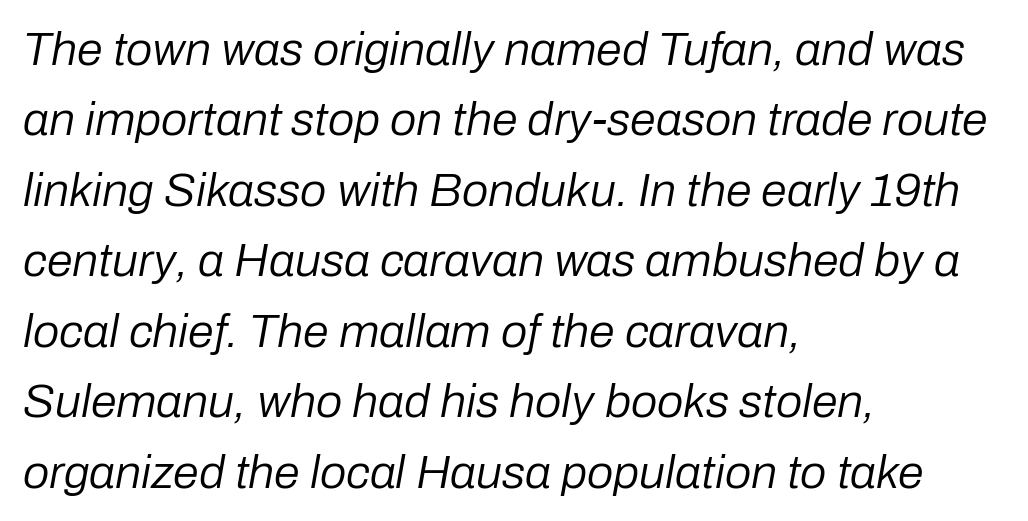
The characters are drawn with everyday or finer stroke widths. Honestly, there is no underline to notice here at all. Students, observe: this is what conventionally led text looks like. Compared with a centered layout, this one pins lines to the left instead.
